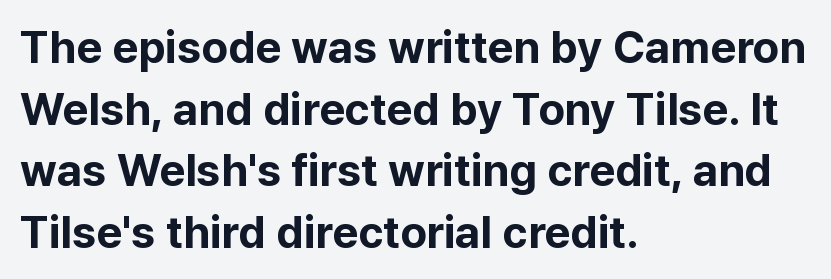
Q: Is the text bold? A: Yes.
Q: Is the text italic (slanted)? A: No, it is upright.
Q: Is the typeface a serif or a sans-serif typeface? A: Sans-serif.
Q: Is the text underlined? A: No.
Q: How is the paragraph aligned? A: Left-aligned.
Q: Is the spacing between letters normal or unusually wide? A: Normal.
Q: Is the spacing between lines tight, normal or loose? A: Normal.
Q: Width (condensed, normal, or wide)? A: Normal.
Q: Stroke contrast? A: Low.
Q: x-height? A: Medium.
Q: Monospaced? A: No.
